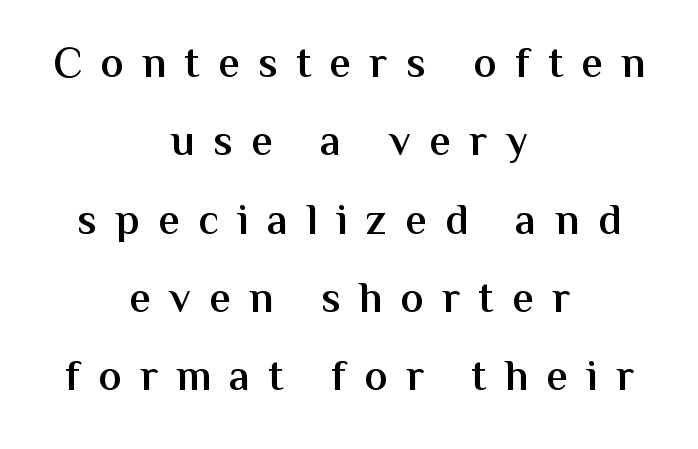
{"serif": "no", "italic": "no", "bold": "semi", "weight": "semibold", "width": "normal", "stroke_contrast": "medium", "x_height": "medium", "monospaced": "no", "underline": "no", "align": "center", "line_spacing_ratio": 1.82, "letter_spacing": "wide", "letter_spacing_em": 0.43, "glyph_px": 43}
